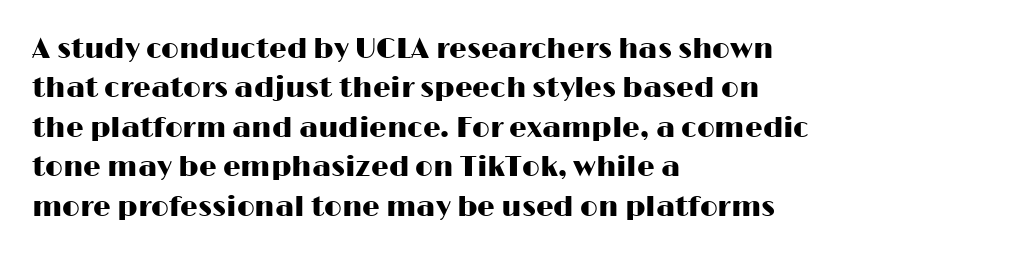
{"serif": "no", "italic": "no", "width": "wide", "stroke_contrast": "high", "x_height": "medium", "monospaced": "no", "underline": "no", "align": "left", "line_spacing": "normal", "line_spacing_ratio": 1.41, "letter_spacing": "normal", "letter_spacing_em": 0.0, "glyph_px": 28}
